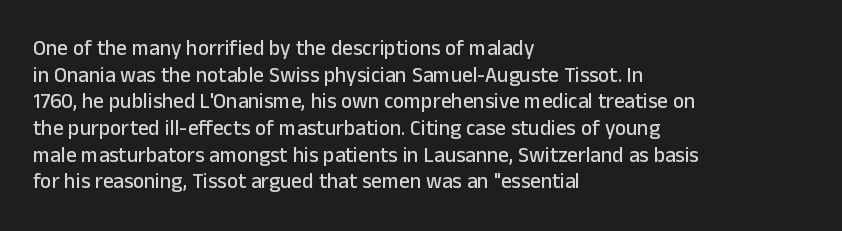
{"italic": "no", "underline": "no", "align": "left", "line_spacing": "normal", "line_spacing_ratio": 1.27, "letter_spacing": "normal", "letter_spacing_em": 0.0, "glyph_px": 21}
